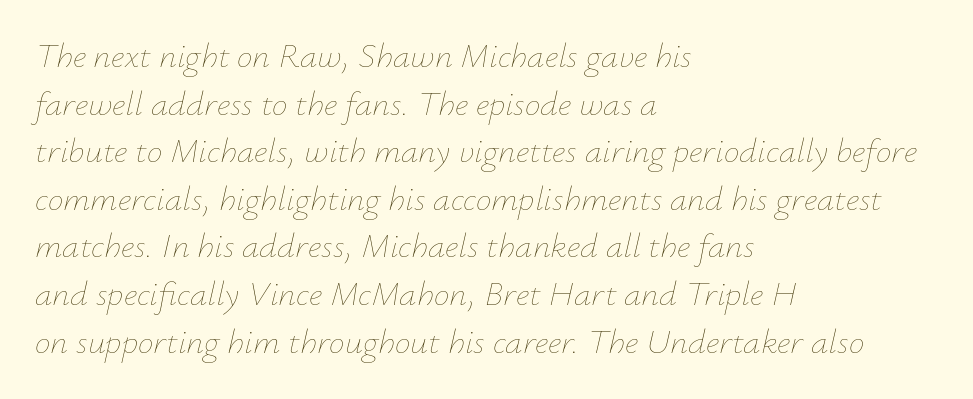
{"italic": "yes", "lean": "right", "slant_degrees": 12, "bold": "no", "weight": "thin", "width": "normal", "stroke_contrast": "low", "x_height": "small", "monospaced": "no", "underline": "no", "align": "left", "line_spacing": "normal", "line_spacing_ratio": 1.36, "letter_spacing": "normal", "letter_spacing_em": 0.0, "glyph_px": 35}
